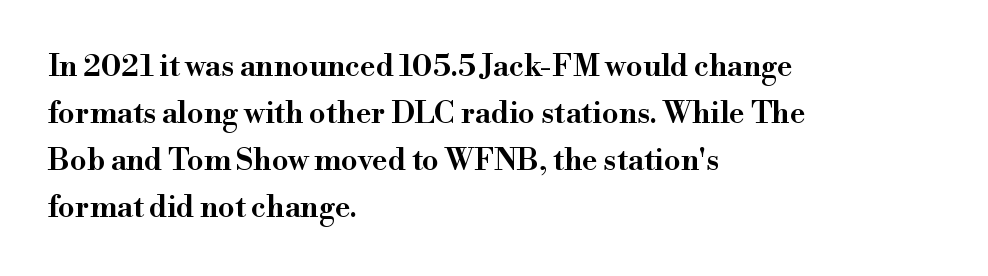
Q: Is the text bold? A: Semi-bold.
Q: Is the text italic (slanted)? A: No, it is upright.
Q: Is the typeface a serif or a sans-serif typeface? A: Serif.
Q: Is the text underlined? A: No.
Q: How is the paragraph aligned? A: Left-aligned.
Q: Is the spacing between letters normal or unusually wide? A: Normal.
Q: Is the spacing between lines tight, normal or loose? A: Normal.
Q: Width (condensed, normal, or wide)? A: Normal.
Q: Stroke contrast? A: High.
Q: x-height? A: Small.
Q: Monospaced? A: No.
